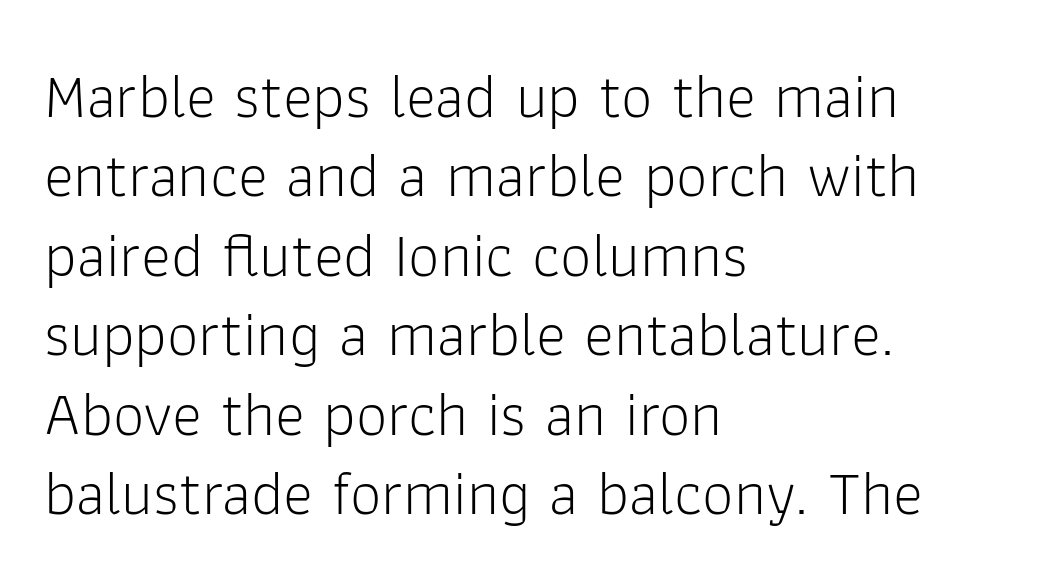
Q: Is the text bold? A: No.
Q: Is the text italic (slanted)? A: No, it is upright.
Q: Is the typeface a serif or a sans-serif typeface? A: Sans-serif.
Q: Is the text underlined? A: No.
Q: How is the paragraph aligned? A: Left-aligned.
Q: Is the spacing between letters normal or unusually wide? A: Normal.
Q: Is the spacing between lines tight, normal or loose? A: Normal.
Q: Width (condensed, normal, or wide)? A: Normal.
Q: Stroke contrast? A: Low.
Q: x-height? A: Medium.
Q: Monospaced? A: No.
